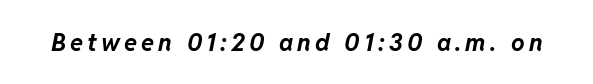
The image shows 24 px bold type, italic (leaning right); set not underlined.
